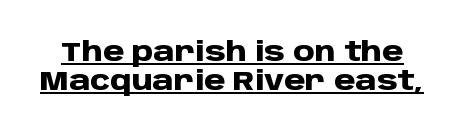
Typesetter's note: full bold, strokes at maximum text heaviness. What stands out about the letter spacing? Nothing — it is the standard amount. The font's upright variant was chosen for this text. The specimen includes a rule beneath the text block's lines. Does the leading feel generous? Not at all — it's pinched.
